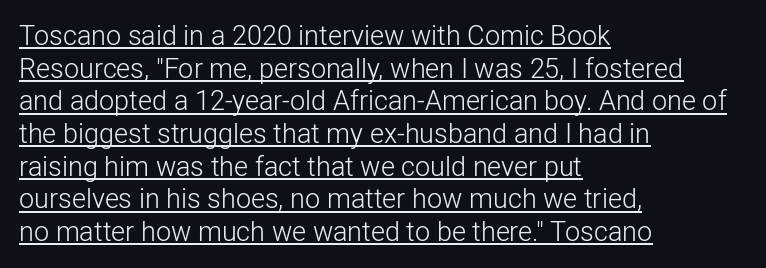
{"italic": "no", "bold": "no", "underline": "yes", "align": "left", "line_spacing_ratio": 1.21, "letter_spacing": "normal", "letter_spacing_em": 0.0, "glyph_px": 27}
